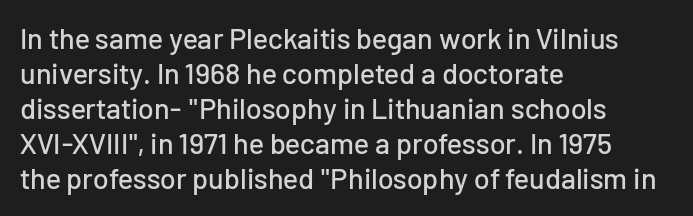
Q: Is the text italic (slanted)? A: No, it is upright.
Q: Is the typeface a serif or a sans-serif typeface? A: Sans-serif.
Q: Is the text underlined? A: No.
Q: How is the paragraph aligned? A: Left-aligned.
Q: Is the spacing between letters normal or unusually wide? A: Normal.
Q: Width (condensed, normal, or wide)? A: Normal.
Q: Stroke contrast? A: Low.
Q: x-height? A: Medium.
Q: Monospaced? A: No.
